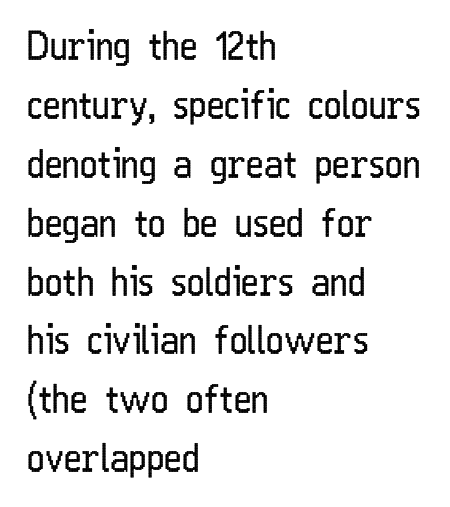
The image shows 38 px regular-weight, condensed sans-serif type, upright; set left-aligned, normal line spacing (1.55x), normal letter spacing, not underlined; low stroke contrast and a medium x-height.
